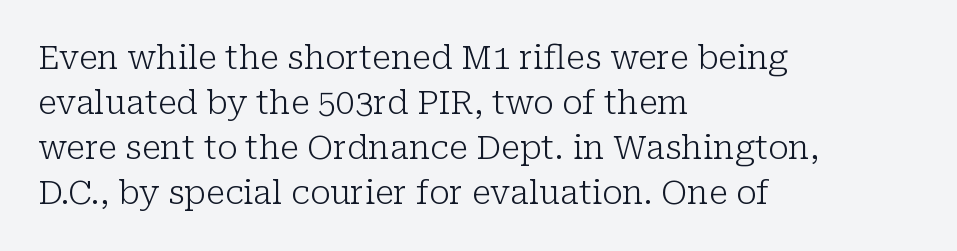
{"serif": "yes", "italic": "no", "bold": "no", "weight": "light", "width": "normal", "stroke_contrast": "low", "x_height": "medium", "monospaced": "no", "underline": "no", "align": "left", "line_spacing": "normal", "line_spacing_ratio": 1.36, "letter_spacing": "normal", "letter_spacing_em": 0.0, "glyph_px": 33}
